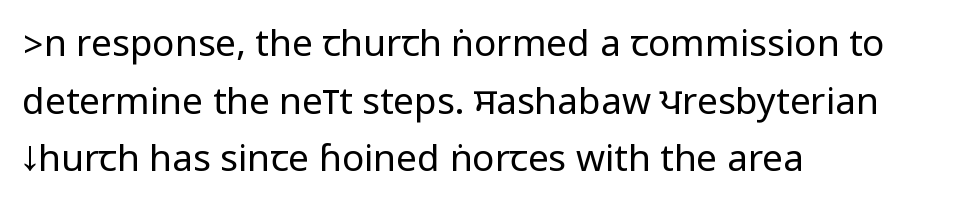
Reading down the block, your eye returns to a fixed left position each line. This rendering employs a face without finishing strokes, i.e., a sans-serif. Stems here are at most as thick as an everyday book face. A typesetter would mark this as roman, not italic. Successive baselines arrive at the customary interval.
